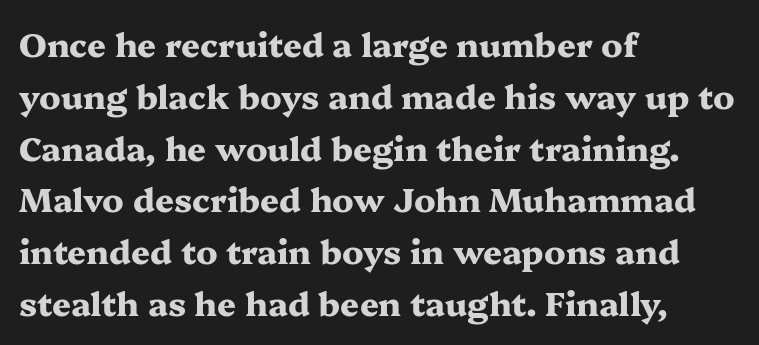
{"serif": "yes", "italic": "no", "bold": "yes", "weight": "heavy", "width": "wide", "stroke_contrast": "medium", "x_height": "medium", "monospaced": "no", "underline": "no", "align": "left", "line_spacing": "normal", "line_spacing_ratio": 1.57, "letter_spacing": "normal", "letter_spacing_em": 0.0, "glyph_px": 33}
